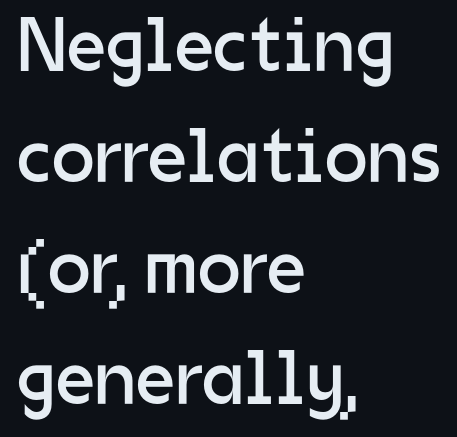
Q: Is the text bold? A: No.
Q: Is the text italic (slanted)? A: No, it is upright.
Q: Is the typeface a serif or a sans-serif typeface? A: Sans-serif.
Q: Is the text underlined? A: No.
Q: How is the paragraph aligned? A: Left-aligned.
Q: Is the spacing between letters normal or unusually wide? A: Normal.
Q: Is the spacing between lines tight, normal or loose? A: Normal.
Q: Width (condensed, normal, or wide)? A: Normal.
Q: Stroke contrast? A: Low.
Q: x-height? A: Medium.
Q: Monospaced? A: No.
